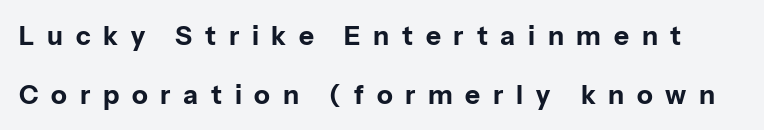
What stands out about the letter spacing? Its width — letters are far apart. A typesetter would mark this as roman, not italic. Loosely led — the rows are spread out. Weight: bold. Any mark beneath the type? The region is blank.
